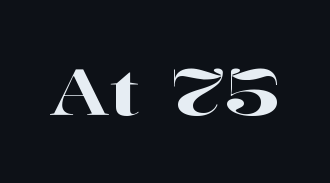
Only glyphs here, with clear space below each row. Looks like regular typesetting: each glyph gets only the width it needs. The horizontal fit of the characters is conventional and even. The passage shown is typeset with a serif family. The font's upright variant was chosen for this text.
